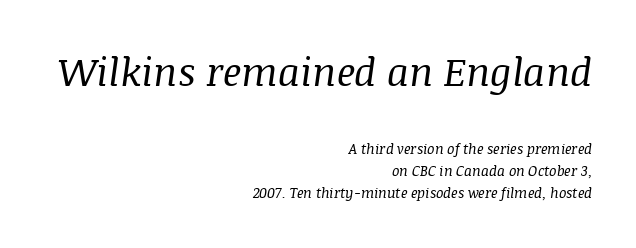
Check under the words: just untouched page. The paragraph has a hard right edge and a soft left edge. Each stroke keeps to a modest, everyday thickness or less. The composition opens big and finishes small. Yep, those are serifs on the letters.
